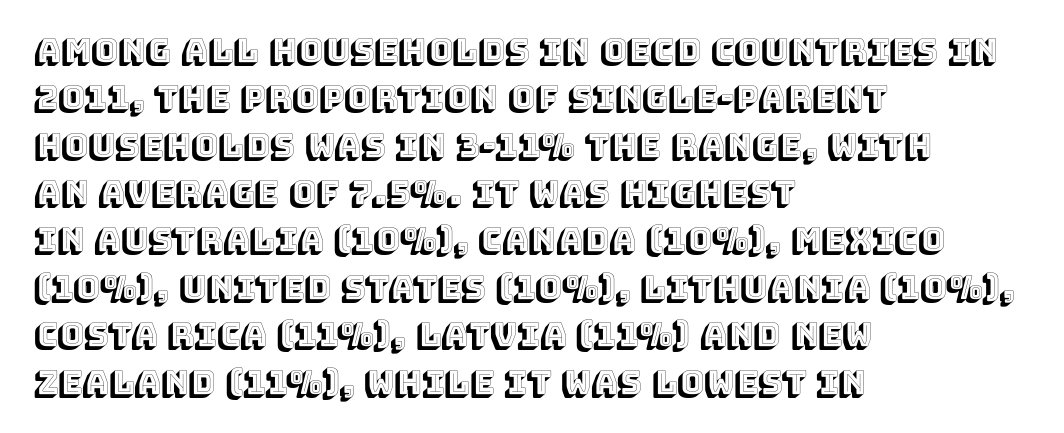
The image shows 32 px text type, upright; set left-aligned, normal line spacing (1.48x), normal letter spacing, not underlined; a large x-height.
